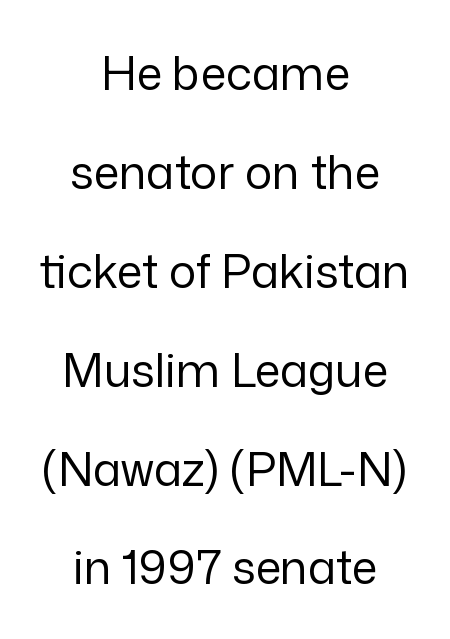
The image shows 46 px regular-weight sans-serif type, upright; set centered, loose line spacing (2.15x), normal letter spacing, not underlined; low stroke contrast and a medium x-height.
